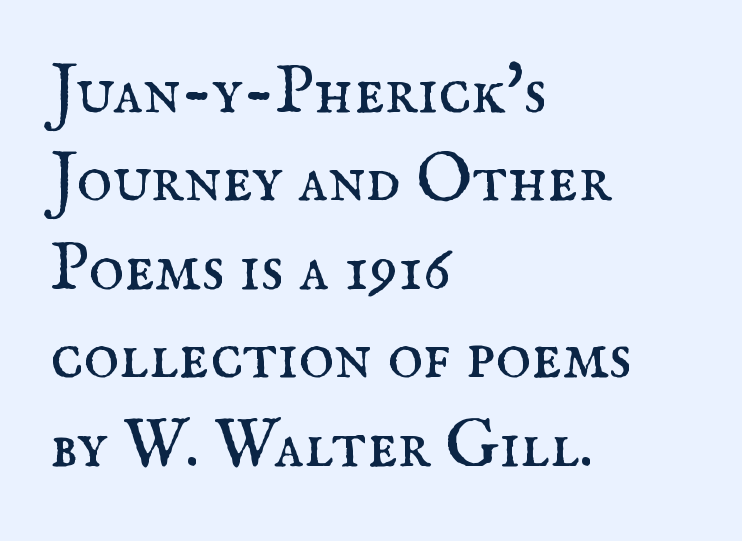
{"serif": "yes", "italic": "no", "bold": "no", "weight": "regular", "width": "normal", "stroke_contrast": "medium", "x_height": "small", "monospaced": "no", "underline": "no", "align": "left", "line_spacing": "normal", "line_spacing_ratio": 1.3, "letter_spacing": "normal", "letter_spacing_em": 0.0, "glyph_px": 68}
